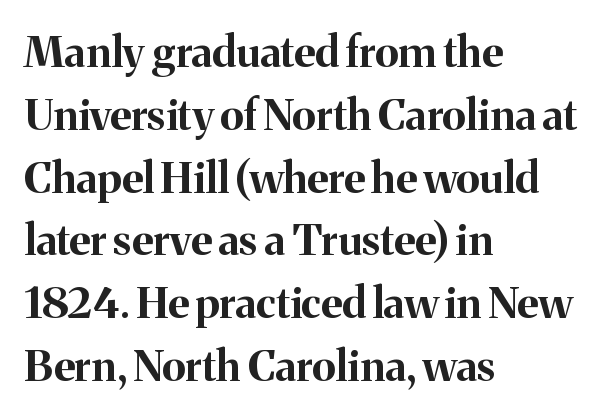
Q: Is the text bold? A: Yes.
Q: Is the text italic (slanted)? A: No, it is upright.
Q: Is the typeface a serif or a sans-serif typeface? A: Serif.
Q: Is the text underlined? A: No.
Q: How is the paragraph aligned? A: Left-aligned.
Q: Is the spacing between letters normal or unusually wide? A: Normal.
Q: Is the spacing between lines tight, normal or loose? A: Normal.
Q: Width (condensed, normal, or wide)? A: Normal.
Q: Stroke contrast? A: Medium.
Q: x-height? A: Medium.
Q: Monospaced? A: No.
